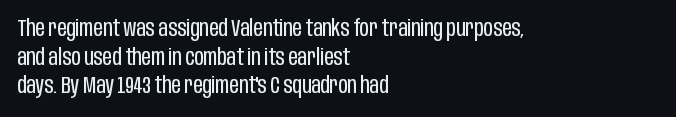
The image shows 23 px text type, upright; set left-aligned, line spacing 1.24x, normal letter spacing, not underlined.
